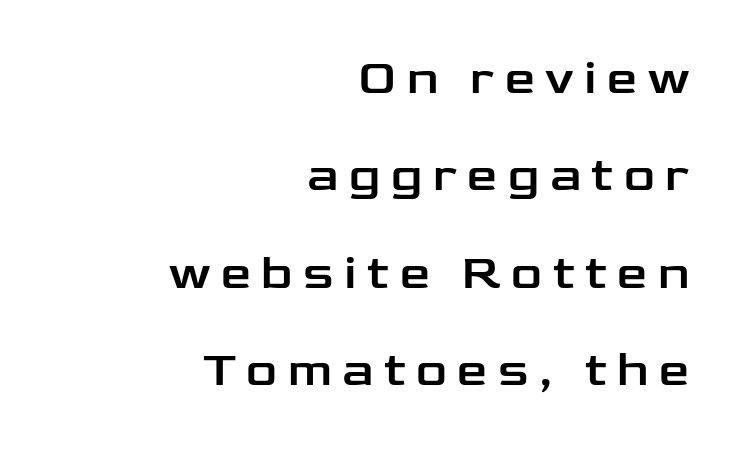
Does the leading feel generous? Absolutely, it's lavish. Casual observation: everything's shoved over to the right. You can tell it's not italic because the verticals are truly vertical. The face used here is proportionally spaced, like ordinary book or web type.
